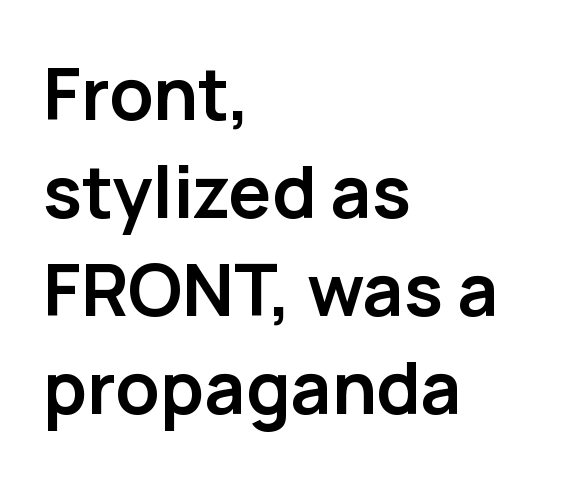
Every row of glyphs begins at an identical x-position on the left. Typographic density is high because the face is bold. How would I describe the line gaps? Plain and ordinary. The passage shown has conventional tracking throughout. The letters advance in unequal steps, a hallmark of proportional type. Posture: straight, roman, zero tilt.
